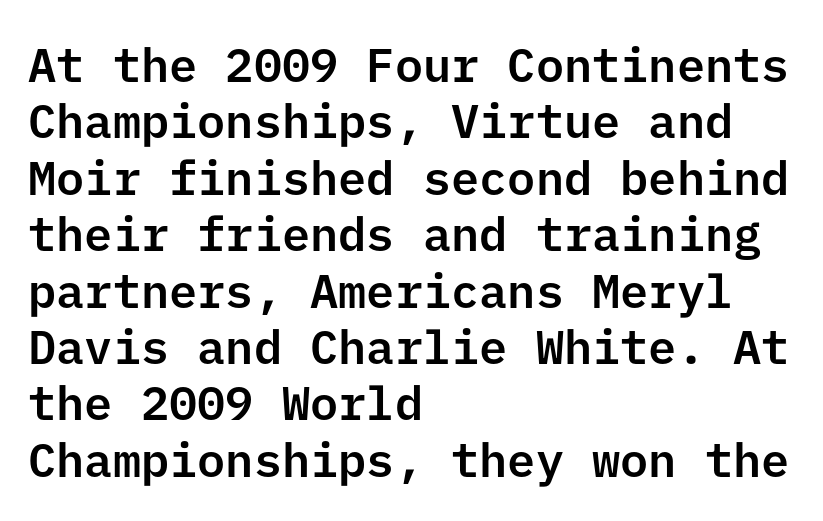
The gaps between neighbouring characters are ordinary and unremarkable. Designer's note — italics off, roman on. No word sits above an underline. Nope, no serifs anywhere on these letters. Horizontal alignment here is leftward, the default for most running prose.
